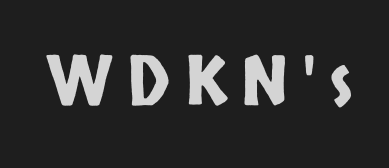
{"serif": "no", "italic": "no", "width": "condensed", "stroke_contrast": "low", "x_height": "large", "monospaced": "no", "underline": "no", "letter_spacing": "wide", "letter_spacing_em": 0.21, "glyph_px": 69}
